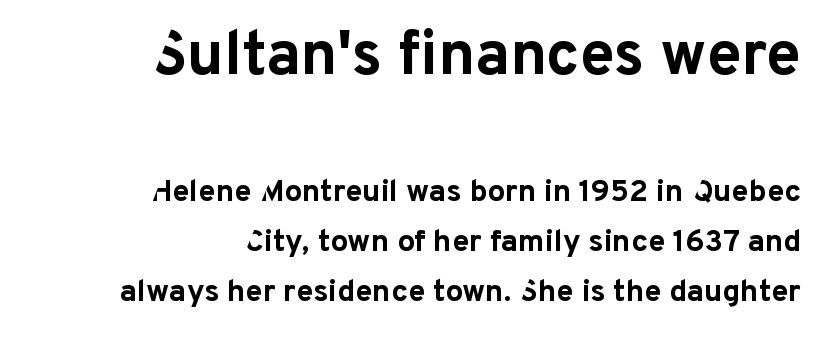
The image shows 62 px bold sans-serif type, upright; set right-aligned, normal line spacing (1.62x), normal letter spacing, not underlined; the first (top) block is 2.0x larger; low stroke contrast and a medium x-height.
